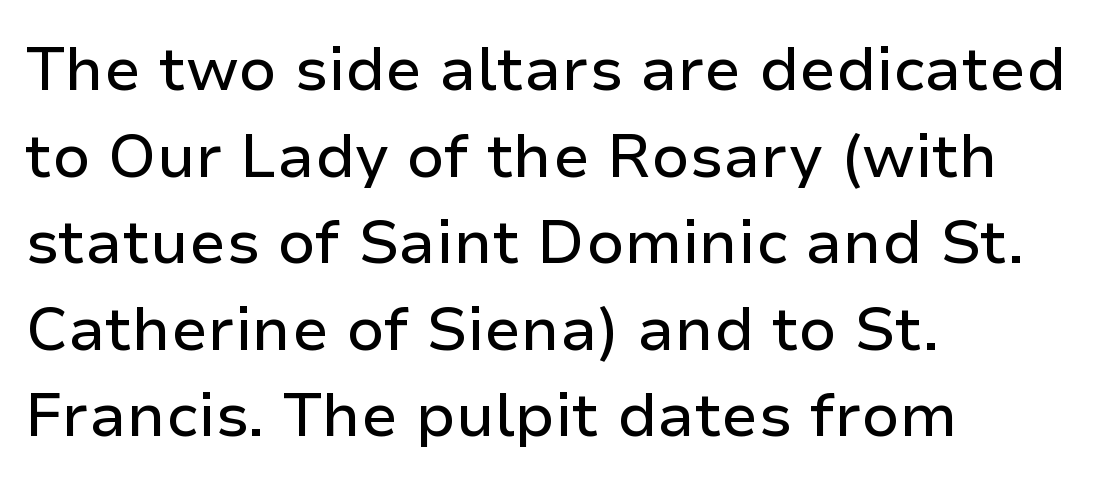
In terms of posture, this sample is upright. The compositor pushed each line to the left boundary. Each letter keeps its own natural width here, so spacing adapts to shape. These lines are composed in type without serifs.
